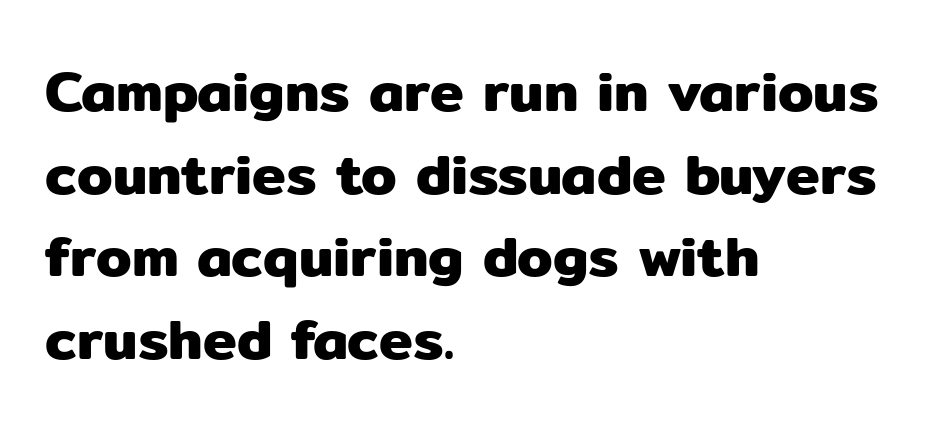
A roman cut, with each character standing at attention. Letters rest on an invisible, unmarked baseline. One glance says typical: line gaps are just what's usual. Does the type have serifs? No, each stem ends abruptly. The rendering uses natural spacing where letterforms have individual widths.
